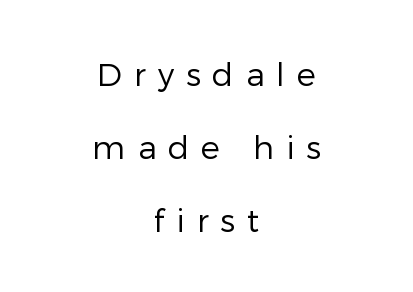
{"serif": "no", "italic": "no", "bold": "no", "weight": "regular", "width": "normal", "stroke_contrast": "low", "x_height": "medium", "monospaced": "no", "underline": "no", "align": "center", "line_spacing": "loose", "line_spacing_ratio": 2.28, "letter_spacing": "wide", "letter_spacing_em": 0.37, "glyph_px": 32}
